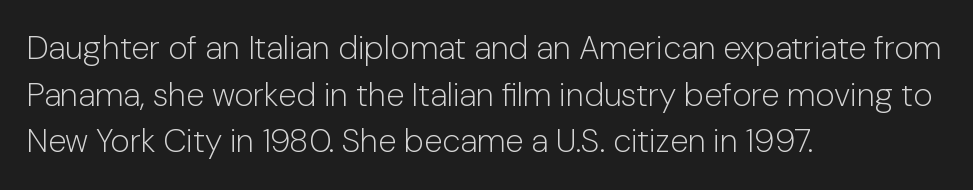
{"serif": "no", "italic": "no", "bold": "no", "weight": "light", "width": "normal", "stroke_contrast": "low", "x_height": "medium", "monospaced": "no", "underline": "no", "align": "left", "line_spacing": "normal", "line_spacing_ratio": 1.41, "letter_spacing": "normal", "letter_spacing_em": 0.0, "glyph_px": 33}
